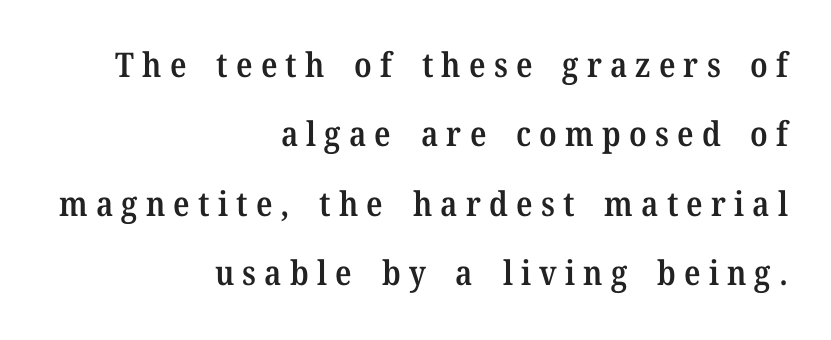
{"serif": "yes", "italic": "no", "bold": "semi", "weight": "semibold", "width": "normal", "stroke_contrast": "medium", "x_height": "medium", "monospaced": "no", "underline": "no", "align": "right", "line_spacing": "loose", "line_spacing_ratio": 2.04, "letter_spacing": "wide", "letter_spacing_em": 0.24, "glyph_px": 34}
